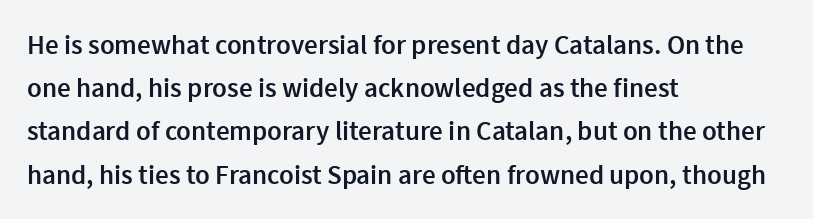
The image shows 27 px text type, upright; set left-aligned, normal line spacing (1.6x), normal letter spacing, not underlined.
